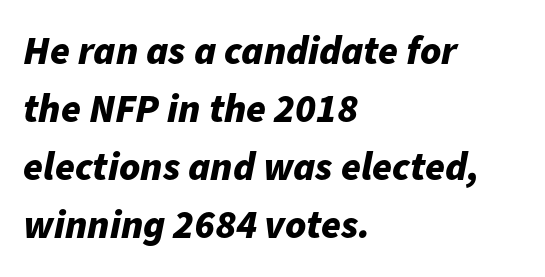
The image shows 40 px bold type, italic (leaning right); set left-aligned, normal line spacing (1.45x), normal letter spacing, not underlined; low stroke contrast and a medium x-height.
